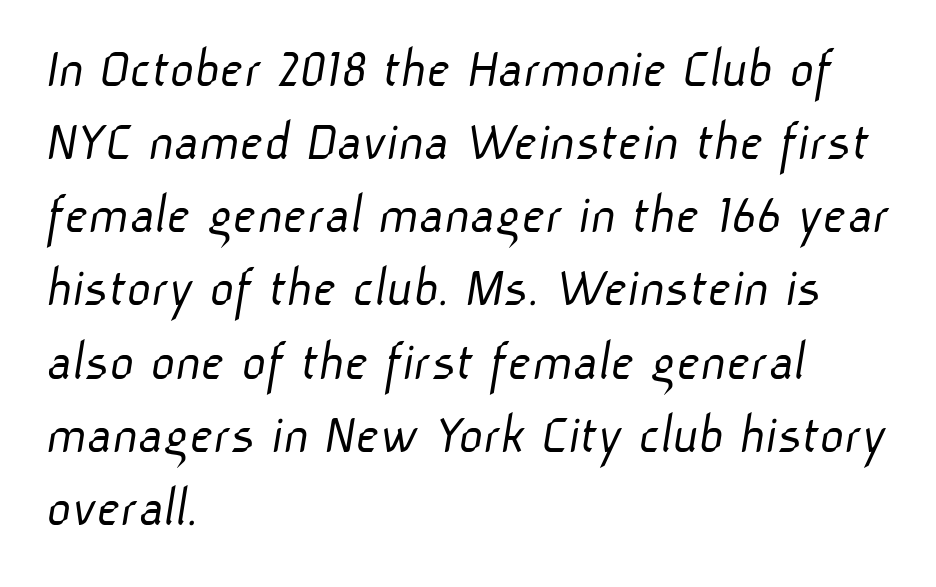
{"serif": "no", "bold": "no", "weight": "light", "width": "normal", "stroke_contrast": "low", "x_height": "medium", "monospaced": "no", "underline": "no", "align": "left", "line_spacing_ratio": 1.24, "letter_spacing": "normal", "letter_spacing_em": 0.0, "glyph_px": 59}
